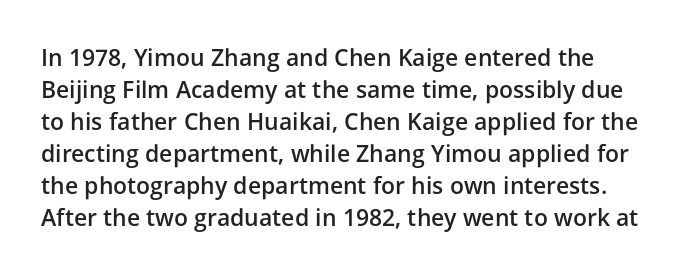
{"italic": "no", "bold": "semi", "underline": "no", "line_spacing": "normal", "line_spacing_ratio": 1.39, "letter_spacing": "normal", "letter_spacing_em": 0.0, "glyph_px": 23}
